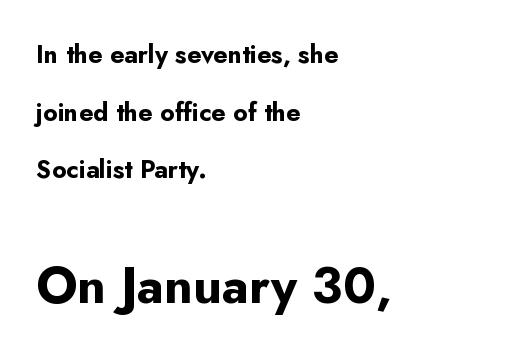
The image shows 50 px bold sans-serif type, upright; set left-aligned, loose line spacing (2.31x), normal letter spacing, not underlined; the second (bottom) block is 2.0x larger; low stroke contrast and a small x-height.
